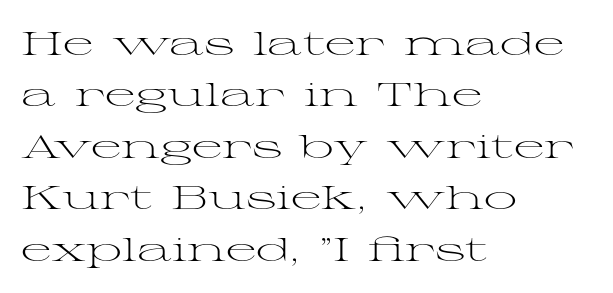
Q: Is the text bold? A: No.
Q: Is the text italic (slanted)? A: No, it is upright.
Q: Is the typeface a serif or a sans-serif typeface? A: Serif.
Q: Is the text underlined? A: No.
Q: How is the paragraph aligned? A: Left-aligned.
Q: Is the spacing between letters normal or unusually wide? A: Normal.
Q: Is the spacing between lines tight, normal or loose? A: Normal.
Q: Width (condensed, normal, or wide)? A: Wide.
Q: Stroke contrast? A: Medium.
Q: x-height? A: Medium.
Q: Monospaced? A: No.
